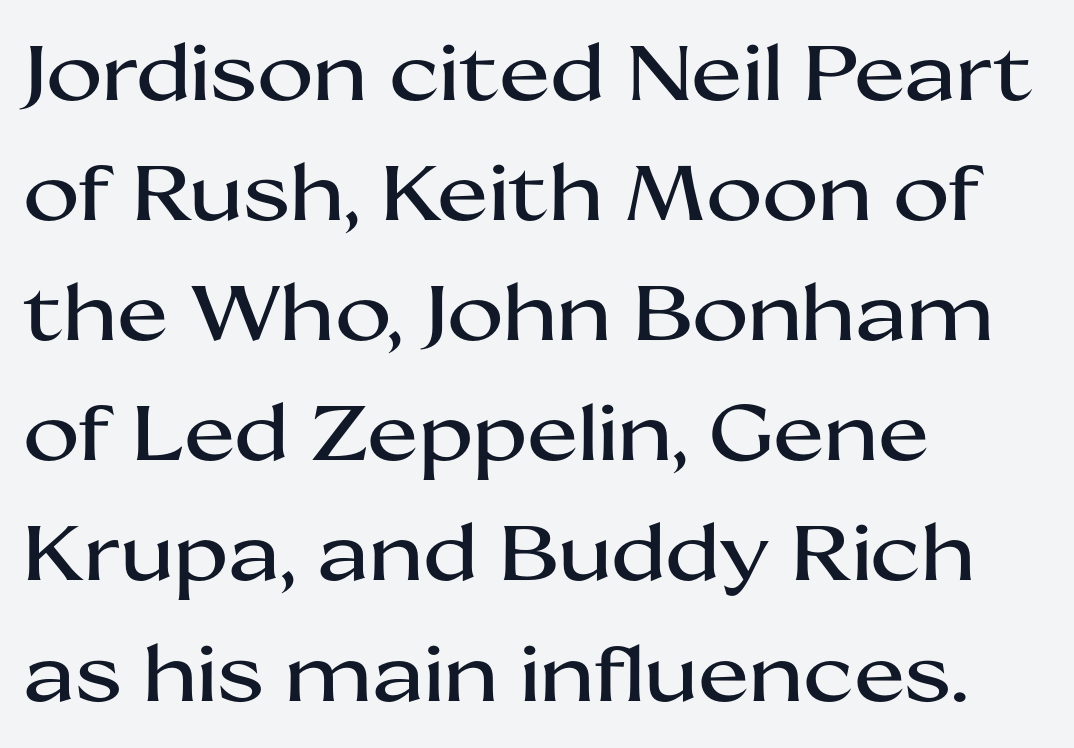
The area under the type is left untouched. Vertically, the passage feels balanced, rows spaced as you'd expect. The passage shown has conventional tracking throughout. You could not count columns in this text — the font is proportionally spaced.
